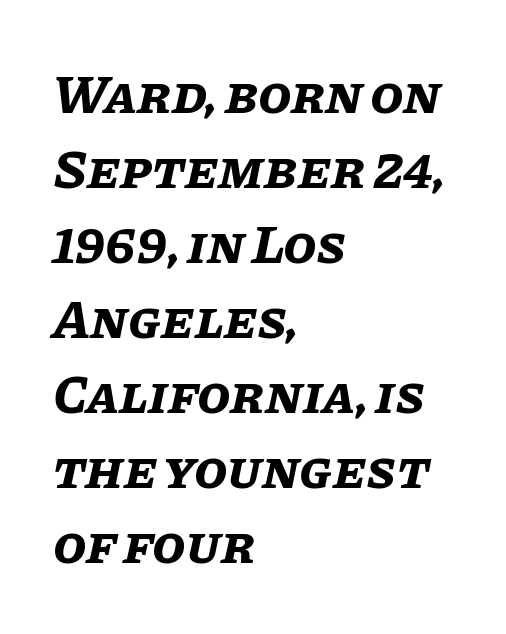
Q: Is the text bold? A: Yes.
Q: Is the text italic (slanted)? A: Yes, it leans right by about 11 degrees.
Q: Is the text underlined? A: No.
Q: How is the paragraph aligned? A: Left-aligned.
Q: Is the spacing between letters normal or unusually wide? A: Normal.
Q: Is the spacing between lines tight, normal or loose? A: Normal.
Q: Width (condensed, normal, or wide)? A: Normal.
Q: Stroke contrast? A: Low.
Q: x-height? A: Large.
Q: Monospaced? A: No.
